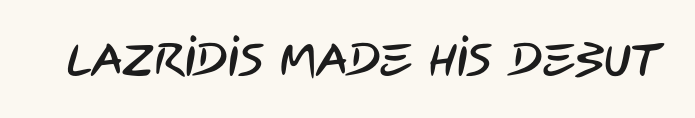
Q: Is the typeface a serif or a sans-serif typeface? A: Sans-serif.
Q: Is the text underlined? A: No.
Q: Is the spacing between letters normal or unusually wide? A: Normal.
Q: Width (condensed, normal, or wide)? A: Condensed.
Q: Stroke contrast? A: Low.
Q: x-height? A: Large.
Q: Monospaced? A: No.
